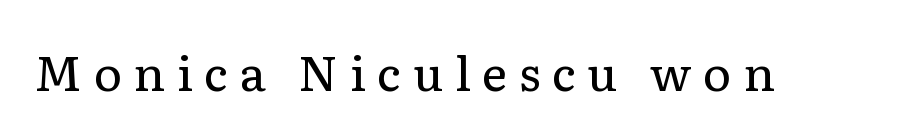
Q: Is the text bold? A: No.
Q: Is the text italic (slanted)? A: No, it is upright.
Q: Is the typeface a serif or a sans-serif typeface? A: Serif.
Q: Is the text underlined? A: No.
Q: Is the spacing between letters normal or unusually wide? A: Unusually wide.
Q: Width (condensed, normal, or wide)? A: Normal.
Q: Stroke contrast? A: Low.
Q: x-height? A: Medium.
Q: Monospaced? A: No.
